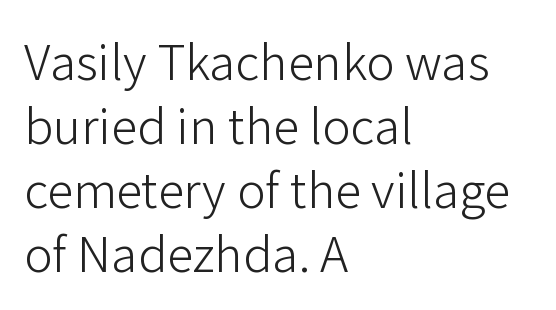
{"serif": "no", "italic": "no", "bold": "no", "weight": "light", "width": "normal", "stroke_contrast": "low", "x_height": "medium", "monospaced": "no", "underline": "no", "align": "left", "line_spacing": "normal", "line_spacing_ratio": 1.33, "letter_spacing": "normal", "letter_spacing_em": 0.0, "glyph_px": 48}
